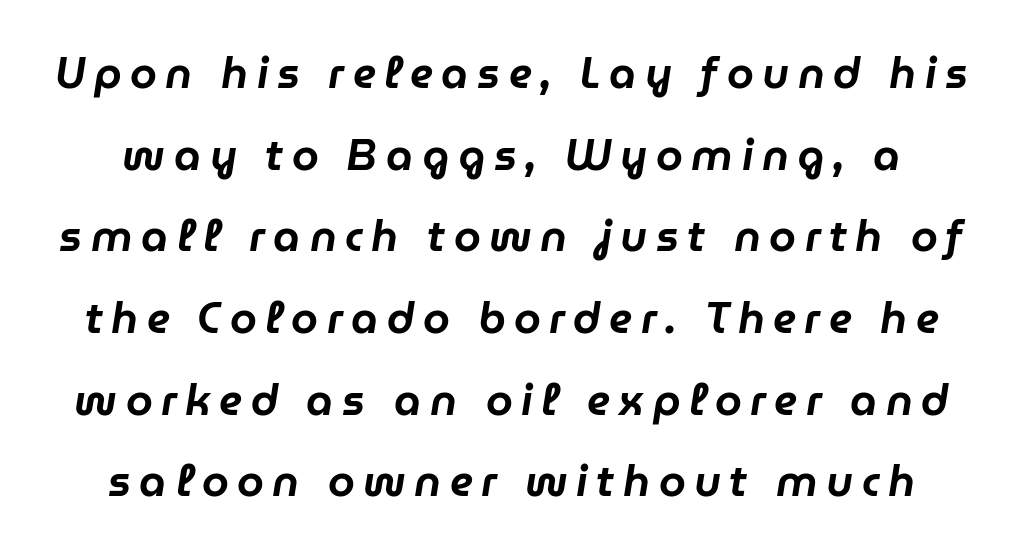
Q: Is the text italic (slanted)? A: Yes, it leans right by about 9 degrees.
Q: Is the text underlined? A: No.
Q: Is the spacing between letters normal or unusually wide? A: Unusually wide.
Q: Is the spacing between lines tight, normal or loose? A: Loose.
Q: Width (condensed, normal, or wide)? A: Normal.
Q: Stroke contrast? A: Low.
Q: x-height? A: Medium.
Q: Monospaced? A: No.
